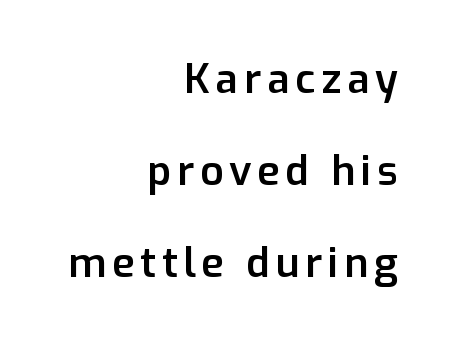
{"serif": "no", "italic": "no", "bold": "semi", "weight": "semibold", "width": "normal", "stroke_contrast": "low", "x_height": "medium", "monospaced": "no", "underline": "no", "align": "right", "line_spacing": "loose", "line_spacing_ratio": 2.25, "glyph_px": 41}
